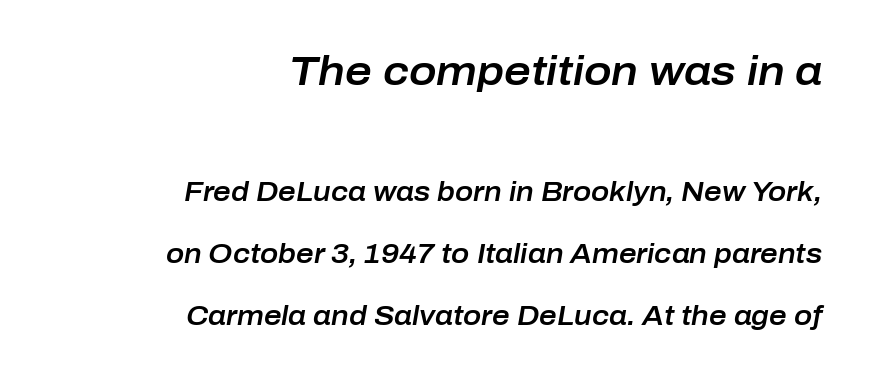
{"italic": "yes", "lean": "right", "slant_degrees": 10, "width": "normal", "stroke_contrast": "low", "x_height": "medium", "monospaced": "no", "underline": "no", "align": "right", "line_spacing": "loose", "line_spacing_ratio": 2.31, "letter_spacing": "normal", "letter_spacing_em": 0.0, "larger_block": "first", "size_ratio": 1.52, "glyph_px": 41}
